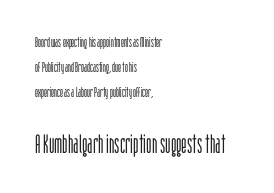
Q: Is the text bold? A: No.
Q: Is the text italic (slanted)? A: No, it is upright.
Q: Is the text underlined? A: No.
Q: How is the paragraph aligned? A: Left-aligned.
Q: Is the spacing between letters normal or unusually wide? A: Normal.
Q: Which block of text is set in a larger size, the first (top) or the second (bottom)? A: The second (bottom) one.
